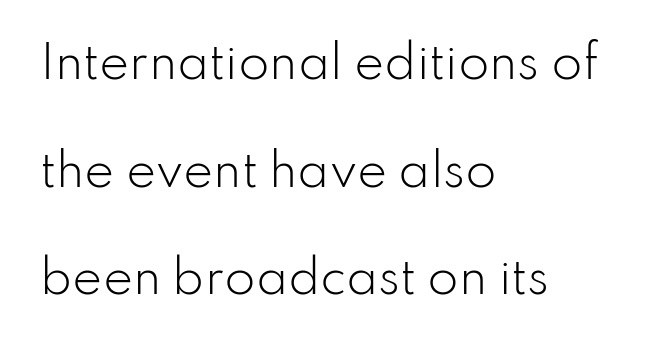
{"serif": "no", "italic": "no", "bold": "no", "weight": "light", "width": "normal", "stroke_contrast": "low", "x_height": "small", "monospaced": "no", "underline": "no", "align": "left", "line_spacing": "loose", "line_spacing_ratio": 2.39, "letter_spacing": "normal", "letter_spacing_em": 0.0, "glyph_px": 45}
